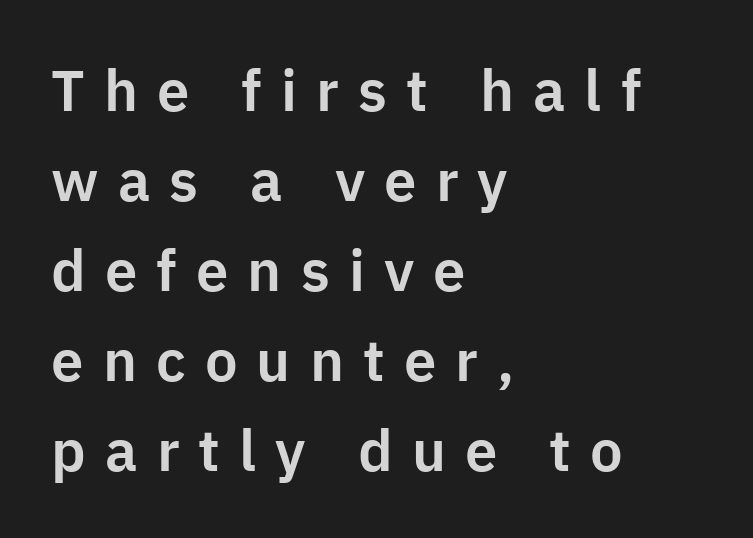
{"serif": "no", "italic": "no", "width": "normal", "stroke_contrast": "low", "x_height": "medium", "monospaced": "no", "underline": "no", "align": "left", "line_spacing": "normal", "line_spacing_ratio": 1.55, "letter_spacing": "wide", "letter_spacing_em": 0.33, "glyph_px": 58}
